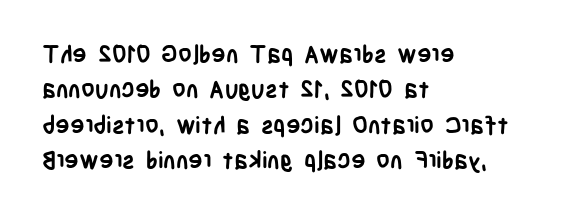
{"italic": "no", "bold": "yes", "underline": "no", "align": "left", "line_spacing": "normal", "line_spacing_ratio": 1.47, "letter_spacing": "normal", "letter_spacing_em": 0.0, "glyph_px": 24}
